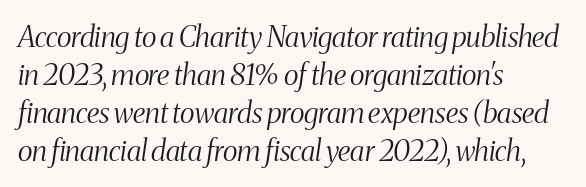
The image shows 29 px light, condensed serif type, italic (leaning right); set left-aligned, normal line spacing (1.31x), normal letter spacing, not underlined; medium stroke contrast and a medium x-height.
